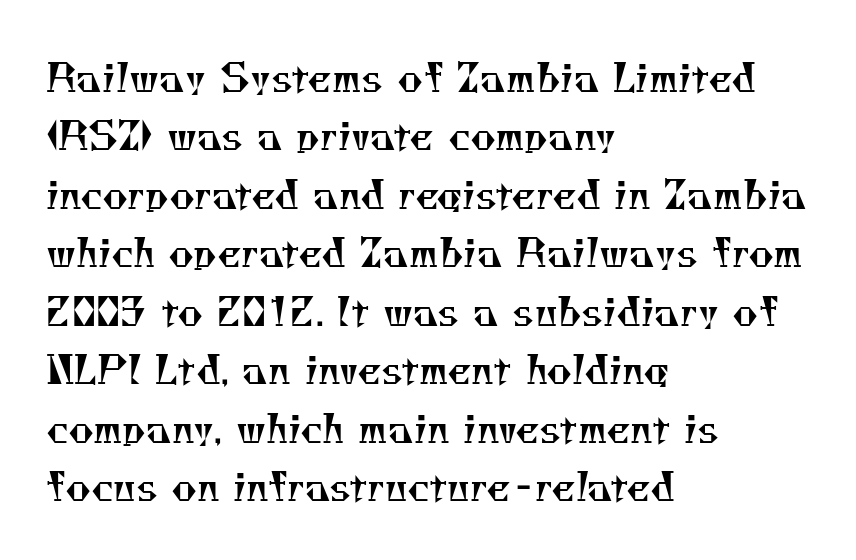
{"serif": "yes", "bold": "no", "weight": "regular", "width": "normal", "stroke_contrast": "medium", "x_height": "small", "monospaced": "no", "underline": "no", "align": "left", "line_spacing": "normal", "line_spacing_ratio": 1.5, "letter_spacing": "normal", "letter_spacing_em": 0.0, "glyph_px": 39}
